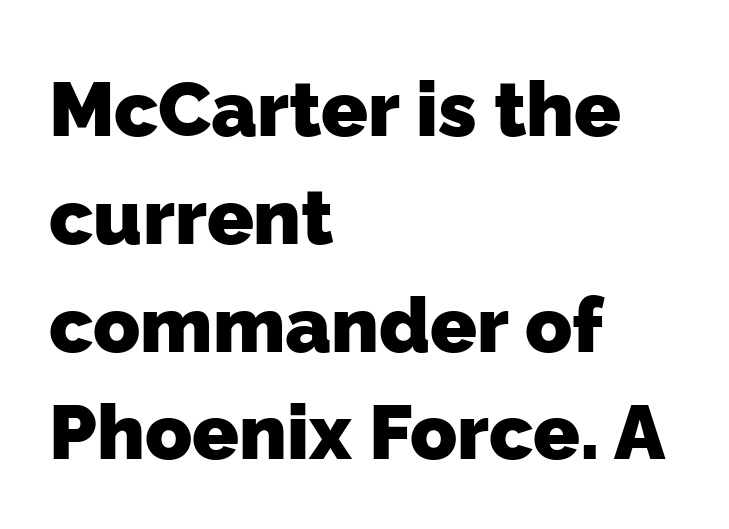
Q: Is the text bold? A: Yes.
Q: Is the typeface a serif or a sans-serif typeface? A: Sans-serif.
Q: Is the text underlined? A: No.
Q: How is the paragraph aligned? A: Left-aligned.
Q: Is the spacing between letters normal or unusually wide? A: Normal.
Q: Is the spacing between lines tight, normal or loose? A: Normal.
Q: Width (condensed, normal, or wide)? A: Normal.
Q: Stroke contrast? A: Low.
Q: x-height? A: Medium.
Q: Monospaced? A: No.
